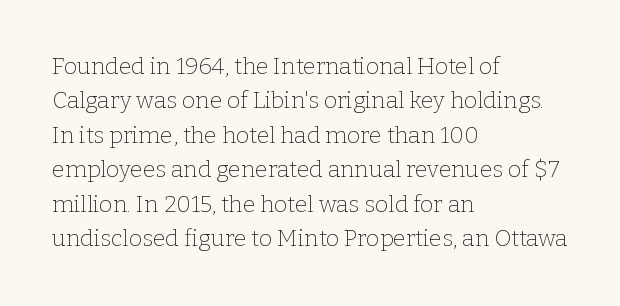
{"italic": "no", "bold": "no", "underline": "no", "align": "left", "line_spacing": "normal", "line_spacing_ratio": 1.5, "letter_spacing": "normal", "letter_spacing_em": 0.0, "glyph_px": 23}
